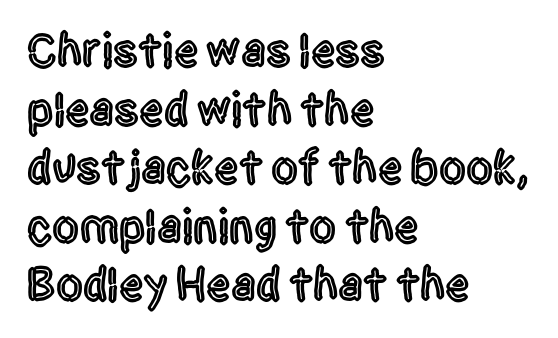
{"serif": "no", "italic": "no", "width": "condensed", "x_height": "large", "monospaced": "no", "underline": "no", "align": "left", "line_spacing_ratio": 1.22, "letter_spacing": "normal", "letter_spacing_em": 0.0, "glyph_px": 48}
